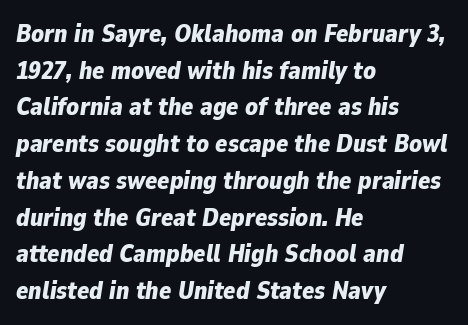
{"italic": "yes", "lean": "right", "slant_degrees": 9, "bold": "yes", "underline": "no", "align": "left", "line_spacing": "normal", "line_spacing_ratio": 1.47, "letter_spacing": "normal", "letter_spacing_em": 0.0, "glyph_px": 25}
